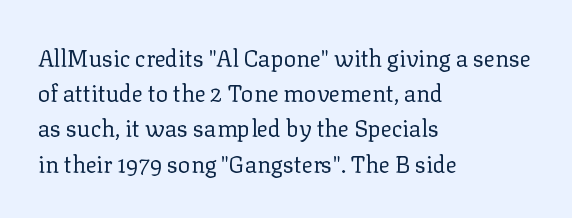
Q: Is the text bold? A: No.
Q: Is the text italic (slanted)? A: No, it is upright.
Q: Is the text underlined? A: No.
Q: How is the paragraph aligned? A: Left-aligned.
Q: Is the spacing between letters normal or unusually wide? A: Normal.
Q: Is the spacing between lines tight, normal or loose? A: Normal.
